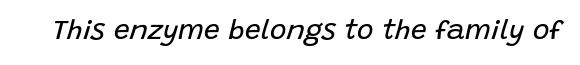
Q: Is the text bold? A: No.
Q: Is the text italic (slanted)? A: Yes, it leans right by about 15 degrees.
Q: Is the text underlined? A: No.
Q: Is the spacing between letters normal or unusually wide? A: Normal.
Q: Width (condensed, normal, or wide)? A: Normal.
Q: Stroke contrast? A: Low.
Q: x-height? A: Large.
Q: Monospaced? A: No.
